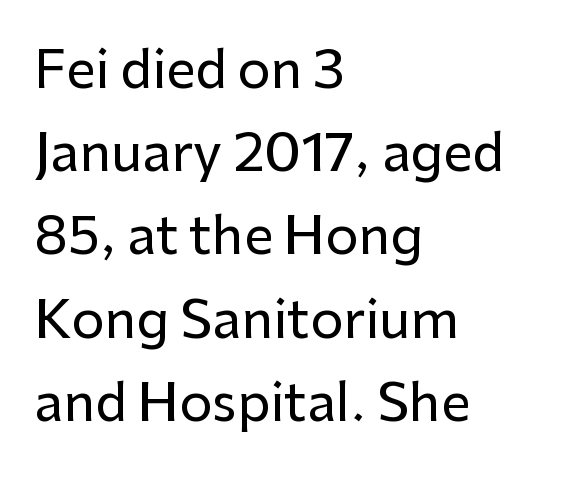
Line starts are locked; line ends wander. The gaps between neighbouring characters are ordinary and unremarkable. The gap between lines stays unmarked. Is this a fixed-width face? No — the glyphs have proportional, varying widths.
